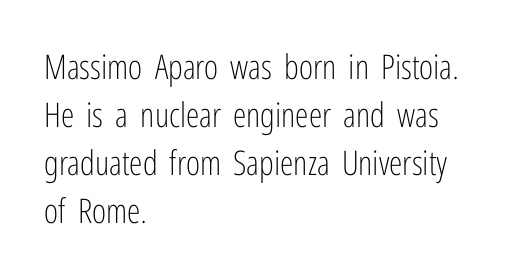
{"serif": "no", "italic": "no", "bold": "no", "weight": "light", "width": "condensed", "stroke_contrast": "low", "x_height": "medium", "monospaced": "no", "underline": "no", "align": "left", "line_spacing": "normal", "line_spacing_ratio": 1.41, "letter_spacing": "normal", "letter_spacing_em": 0.0, "glyph_px": 34}
